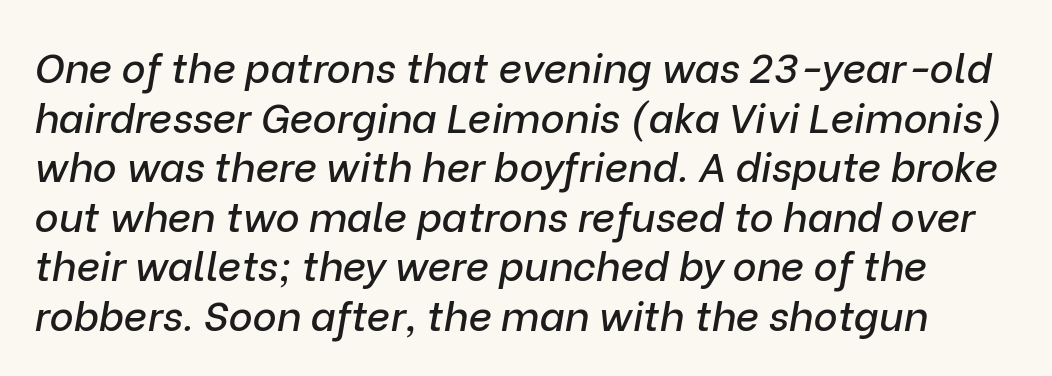
Q: Is the text italic (slanted)? A: Yes, it leans right by about 9 degrees.
Q: Is the text underlined? A: No.
Q: Is the spacing between letters normal or unusually wide? A: Normal.
Q: Width (condensed, normal, or wide)? A: Normal.
Q: Stroke contrast? A: Low.
Q: x-height? A: Medium.
Q: Monospaced? A: No.
